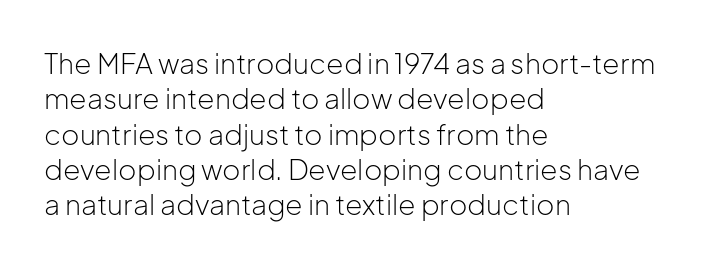
Spacing between characters is what you'd get straight out of the box. This block has exactly the height ordinary leading produces. The letterforms sit at book weight or below. Posture: upright roman. The rendering uses natural spacing where letterforms have individual widths. Quick note: underline off.
